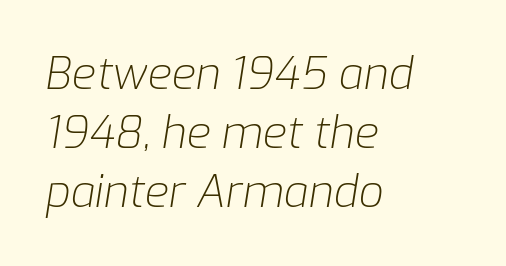
The ragged edge is on the right, which tells us the setting is flush left. Italic? Definitely — the glyphs are oblique. The rendering uses a moderate line-height, typical for paragraphs. You could not count columns in this text — the font is proportionally spaced. This rendering leaves character spacing at its baseline value.
